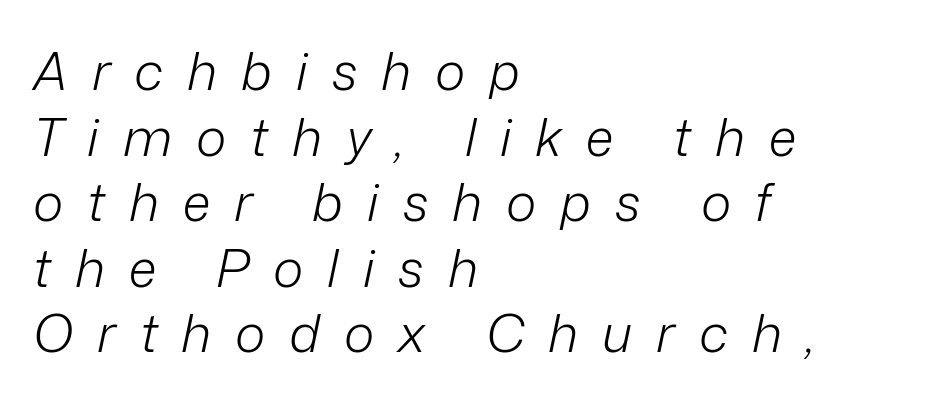
Caption: multi-line text, flush left, ragged right. These lines have a slow, spaced-out rhythm from letter to letter. These lines are rendered in a variable-pitch font. Descenders are the only things crossing below the line. Interline gaps are of average width in this sample. Slanted lettering throughout.
